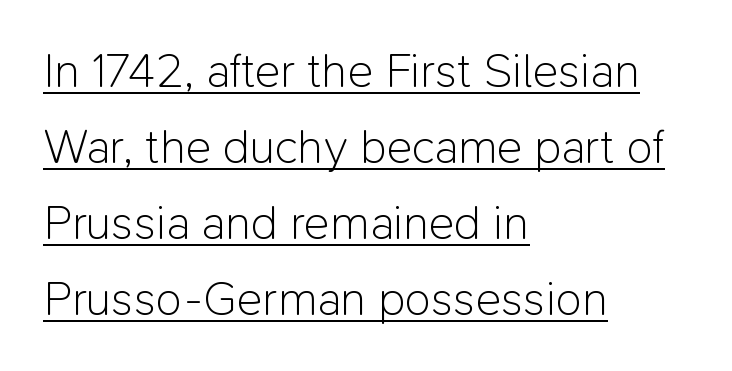
The image shows 48 px light sans-serif type, upright; set left-aligned, normal line spacing (1.58x), normal letter spacing, underlined; low stroke contrast and a medium x-height.
